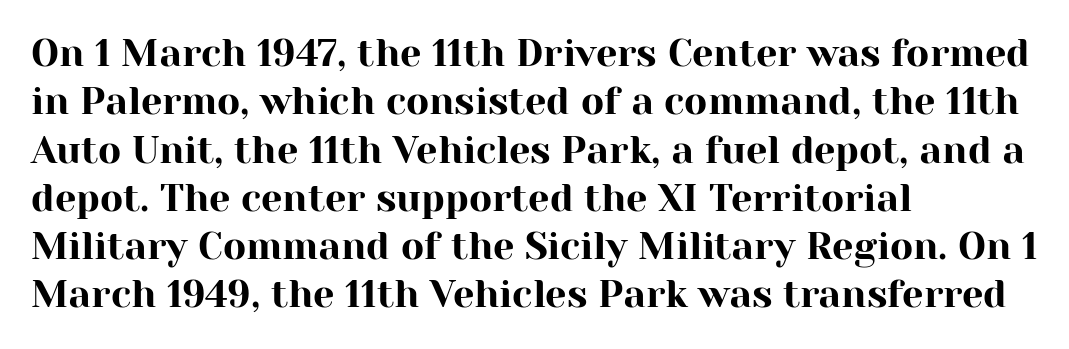
The gap between lines stays unmarked. Nope, not italic — everything's standing straight. Regular leading. Each word holds together tightly as a unit, with standard inter-letter gaps. Do the characters align in a grid? No, the font is proportional. This rendering uses left alignment, leaving the right contour irregular.
